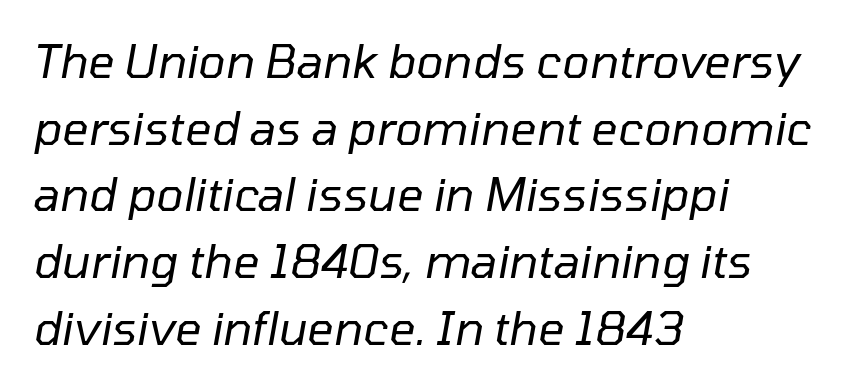
{"italic": "yes", "lean": "right", "slant_degrees": 10, "bold": "no", "weight": "regular", "width": "normal", "stroke_contrast": "low", "x_height": "medium", "monospaced": "no", "underline": "no", "align": "left", "line_spacing": "normal", "line_spacing_ratio": 1.45, "letter_spacing": "normal", "letter_spacing_em": 0.0, "glyph_px": 46}
